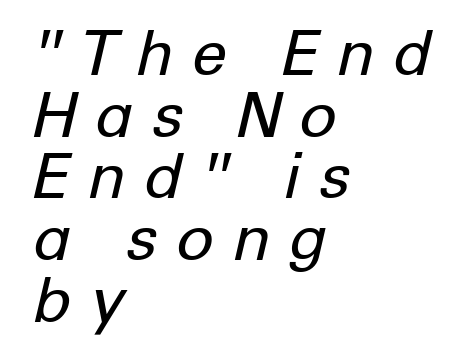
Q: Is the text bold? A: No.
Q: Is the text italic (slanted)? A: Yes, it leans right by about 12 degrees.
Q: Is the text underlined? A: No.
Q: How is the paragraph aligned? A: Left-aligned.
Q: Is the spacing between letters normal or unusually wide? A: Unusually wide.
Q: Is the spacing between lines tight, normal or loose? A: Tight.
Q: Width (condensed, normal, or wide)? A: Normal.
Q: Stroke contrast? A: Low.
Q: x-height? A: Medium.
Q: Monospaced? A: No.
